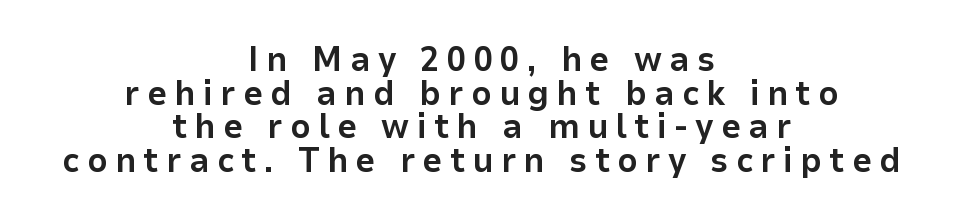
The image shows 35 px bold sans-serif type, upright; set centered, tight line spacing (0.96x), unusually wide letter spacing (+0.21 em), not underlined; low stroke contrast and a medium x-height.
